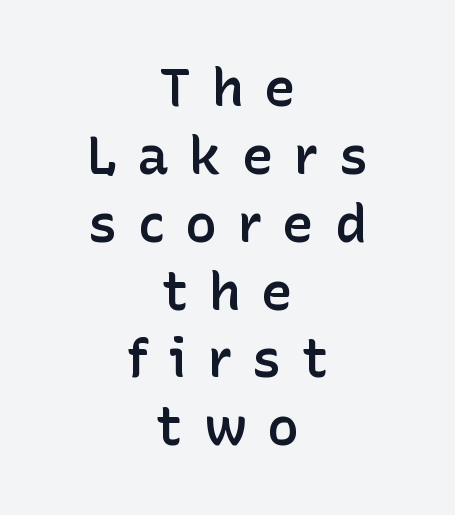
{"serif": "no", "italic": "no", "bold": "semi", "weight": "semibold", "width": "normal", "stroke_contrast": "low", "x_height": "medium", "monospaced": "no", "underline": "no", "align": "center", "line_spacing": "normal", "line_spacing_ratio": 1.28, "letter_spacing": "wide", "letter_spacing_em": 0.39, "glyph_px": 53}
